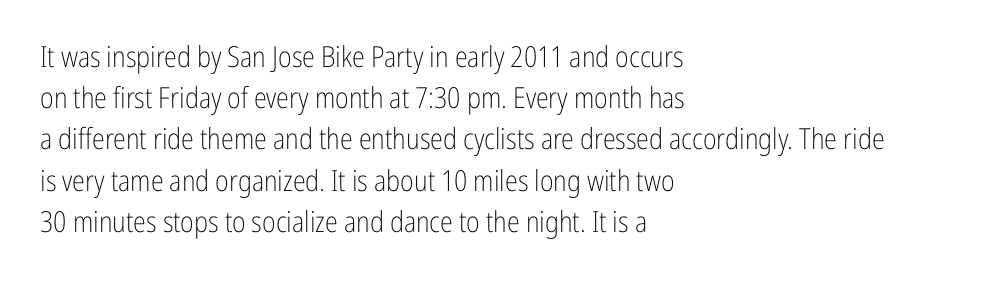
Q: Is the text bold? A: No.
Q: Is the text italic (slanted)? A: No, it is upright.
Q: Is the typeface a serif or a sans-serif typeface? A: Sans-serif.
Q: Is the text underlined? A: No.
Q: How is the paragraph aligned? A: Left-aligned.
Q: Is the spacing between letters normal or unusually wide? A: Normal.
Q: Is the spacing between lines tight, normal or loose? A: Normal.
Q: Width (condensed, normal, or wide)? A: Condensed.
Q: Stroke contrast? A: Low.
Q: x-height? A: Medium.
Q: Monospaced? A: No.
